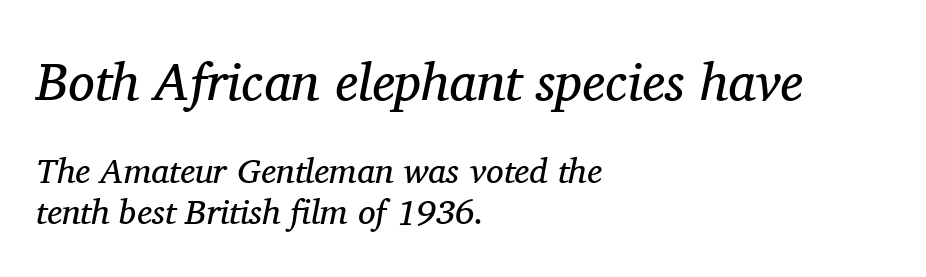
Q: Is the text bold? A: No.
Q: Is the text italic (slanted)? A: Yes, it leans right by about 11 degrees.
Q: Is the typeface a serif or a sans-serif typeface? A: Serif.
Q: Is the text underlined? A: No.
Q: How is the paragraph aligned? A: Left-aligned.
Q: Is the spacing between letters normal or unusually wide? A: Normal.
Q: Which block of text is set in a larger size, the first (top) or the second (bottom)? A: The first (top) one.
Q: Width (condensed, normal, or wide)? A: Normal.
Q: Stroke contrast? A: Medium.
Q: x-height? A: Medium.
Q: Monospaced? A: No.
